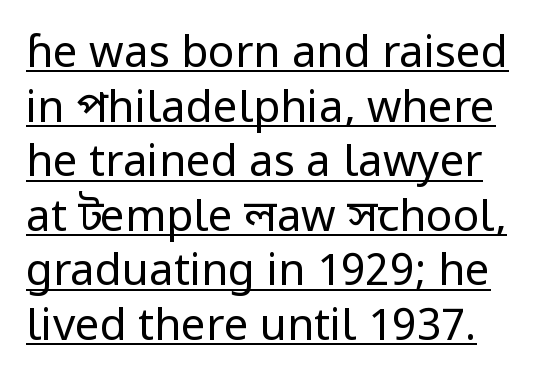
Q: Is the text bold? A: No.
Q: Is the text italic (slanted)? A: No, it is upright.
Q: Is the typeface a serif or a sans-serif typeface? A: Sans-serif.
Q: Is the text underlined? A: Yes.
Q: How is the paragraph aligned? A: Left-aligned.
Q: Is the spacing between letters normal or unusually wide? A: Normal.
Q: Width (condensed, normal, or wide)? A: Normal.
Q: Stroke contrast? A: Low.
Q: x-height? A: Medium.
Q: Monospaced? A: No.
